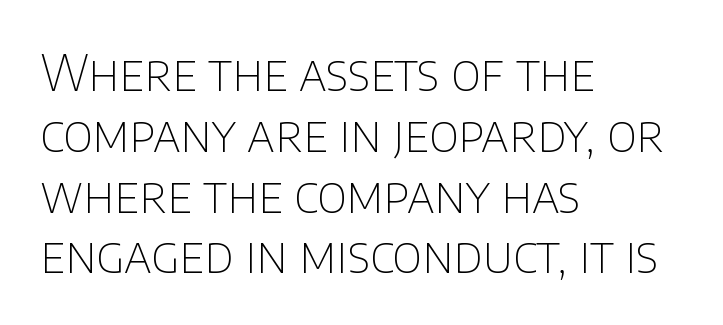
{"serif": "no", "italic": "no", "bold": "no", "weight": "thin", "width": "normal", "stroke_contrast": "low", "x_height": "large", "monospaced": "no", "underline": "no", "align": "left", "line_spacing_ratio": 1.24, "letter_spacing": "normal", "letter_spacing_em": 0.0, "glyph_px": 49}
